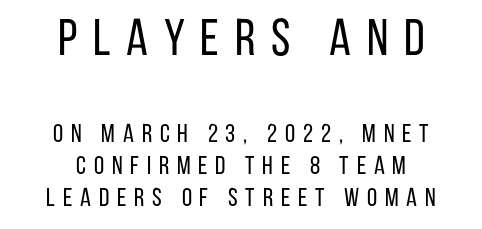
Only glyphs here, with clear space below each row. Whoever set this made the first block the dominant, larger element. Varying glyph widths throughout — classic text-font behaviour. Does extra space separate the letters? Yes, quite a lot of it. Alignment: centered. Look at the bottom of the vertical strokes: they stop flat, with no serifs.
